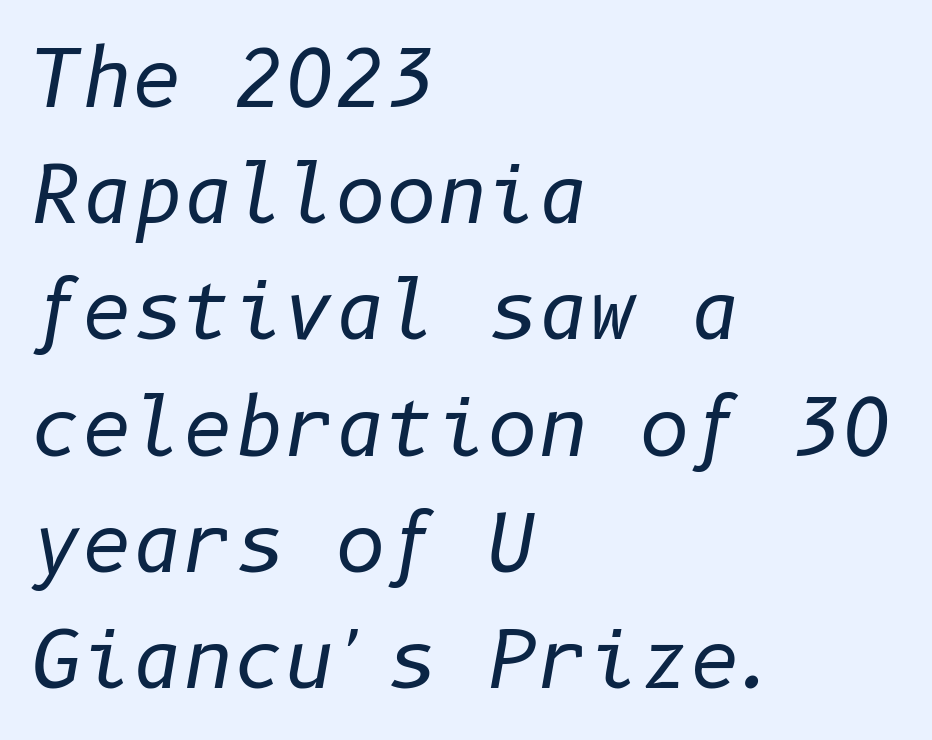
{"italic": "yes", "lean": "right", "slant_degrees": 10, "bold": "no", "weight": "regular", "width": "normal", "stroke_contrast": "low", "x_height": "medium", "underline": "no", "align": "left", "line_spacing": "normal", "line_spacing_ratio": 1.49, "letter_spacing": "normal", "letter_spacing_em": 0.0, "glyph_px": 78}
